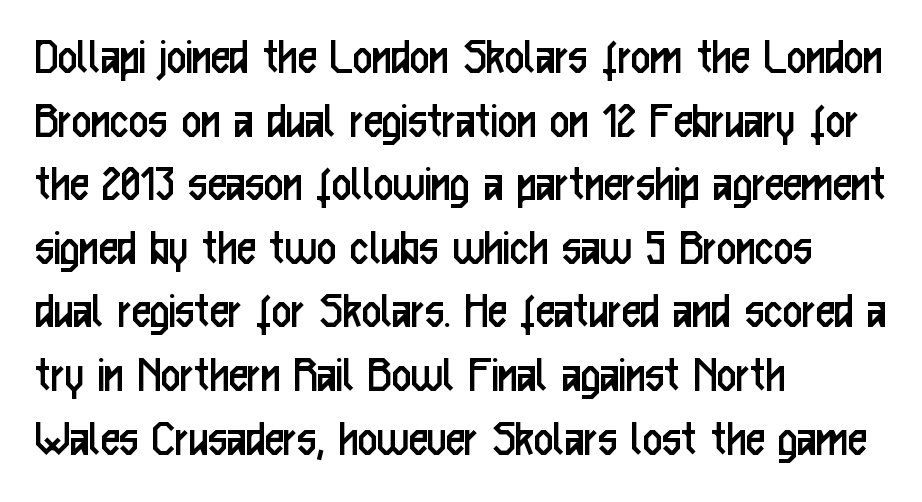
The lines in this sample share a left origin and differ only in where they stop. How are the letters spaced? Ordinarily, with no added tracking. The font family rendered here belongs to the sans-serif group. Vertical stems look standard width or narrower in stroke. Clear beneath every line of the passage. The axis of the letterforms is exactly vertical.
